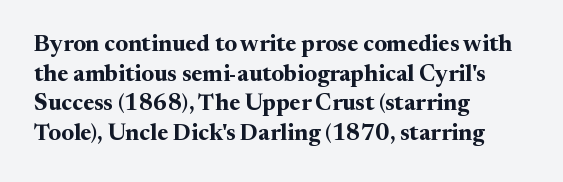
{"italic": "no", "bold": "yes", "underline": "no", "align": "left", "line_spacing": "normal", "line_spacing_ratio": 1.29, "letter_spacing": "normal", "letter_spacing_em": 0.0, "glyph_px": 23}
